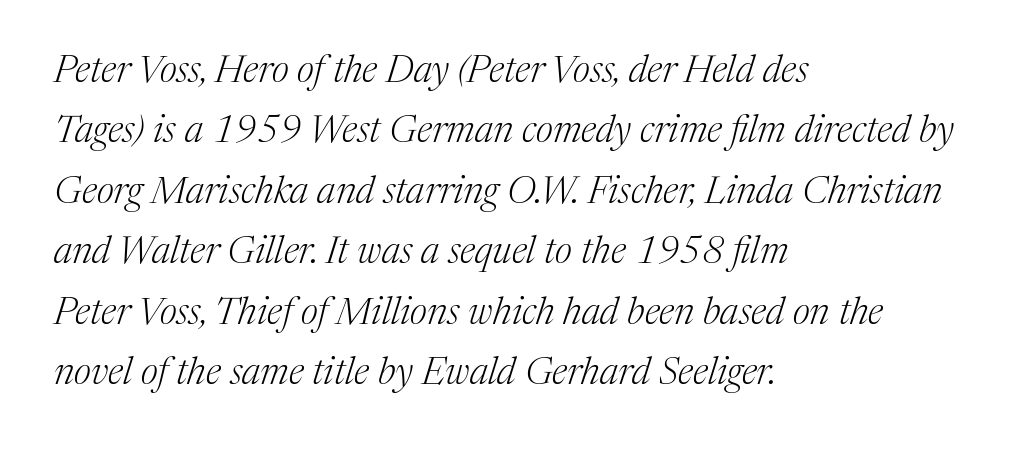
{"serif": "yes", "italic": "yes", "lean": "right", "slant_degrees": 17, "bold": "no", "weight": "light", "width": "normal", "stroke_contrast": "medium", "x_height": "medium", "monospaced": "no", "underline": "no", "align": "left", "line_spacing": "normal", "line_spacing_ratio": 1.59, "letter_spacing": "normal", "letter_spacing_em": 0.0, "glyph_px": 38}
